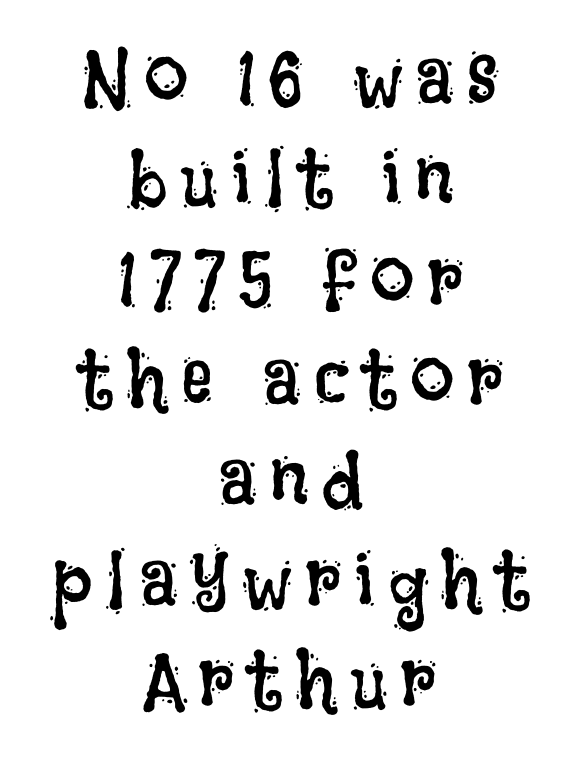
Q: Is the text bold? A: No.
Q: Is the text italic (slanted)? A: No, it is upright.
Q: Is the text underlined? A: No.
Q: How is the paragraph aligned? A: Centered.
Q: Is the spacing between lines tight, normal or loose? A: Normal.
Q: Width (condensed, normal, or wide)? A: Condensed.
Q: Stroke contrast? A: Low.
Q: x-height? A: Large.
Q: Monospaced? A: No.
